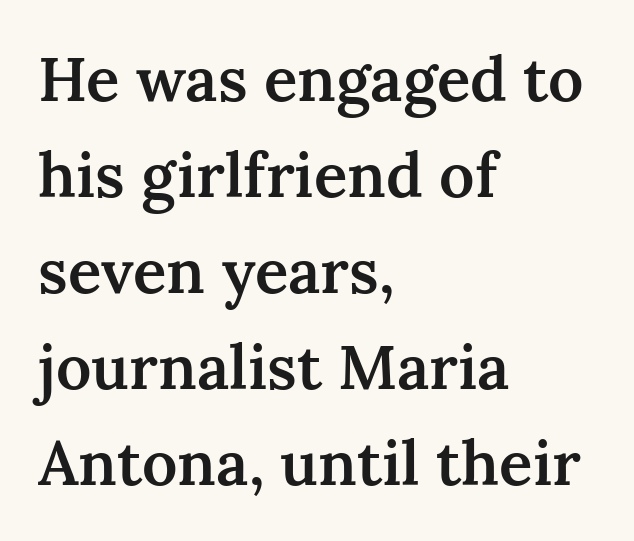
Posture: straight, roman, zero tilt. A typesetter would call this proportional, since set widths differ per character. The compositor pushed each line to the left boundary. Words appear dense and cohesive because spacing is normal. A bit beefed up — I'd call it semibold rather than bold.
